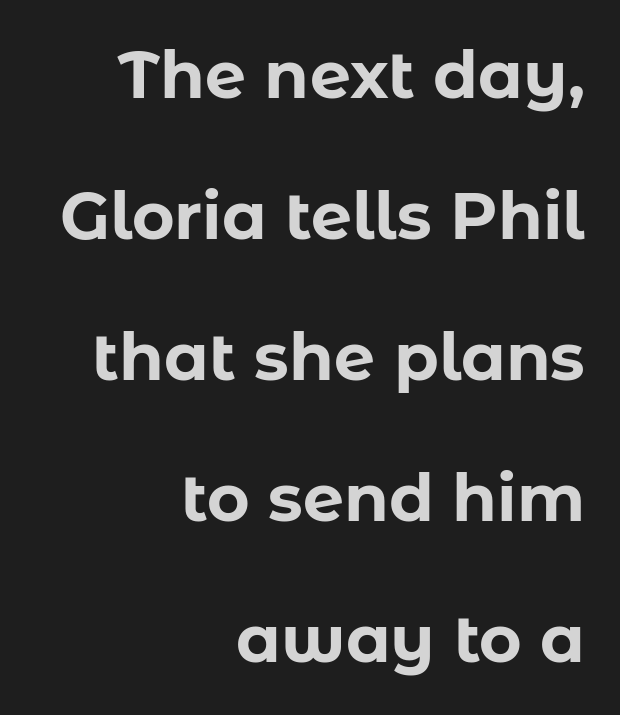
Q: Is the text bold? A: Yes.
Q: Is the text italic (slanted)? A: No, it is upright.
Q: Is the typeface a serif or a sans-serif typeface? A: Sans-serif.
Q: Is the text underlined? A: No.
Q: How is the paragraph aligned? A: Right-aligned.
Q: Is the spacing between letters normal or unusually wide? A: Normal.
Q: Is the spacing between lines tight, normal or loose? A: Loose.
Q: Width (condensed, normal, or wide)? A: Normal.
Q: Stroke contrast? A: Low.
Q: x-height? A: Medium.
Q: Monospaced? A: No.
